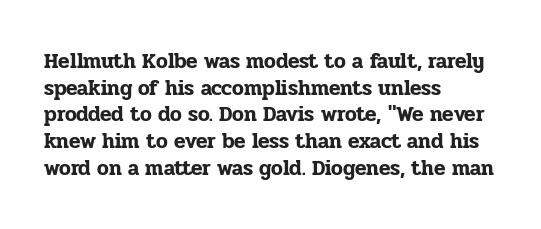
The image shows 21 px text type, upright; set left-aligned, normal line spacing (1.27x), normal letter spacing, not underlined.
